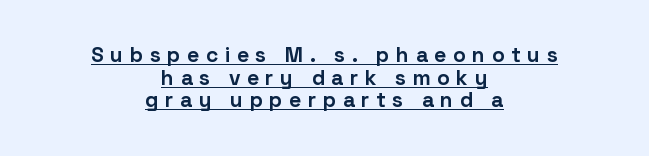
In terms of leading, this rendering errs on the cramped side. A centered setting, common on invitations and titles, is used for this passage. Bold? Absolutely — the strokes are thick and heavy. Display-style spreading of the glyphs; the letterfit is very open. Is there any slant? The stems are plumb.
